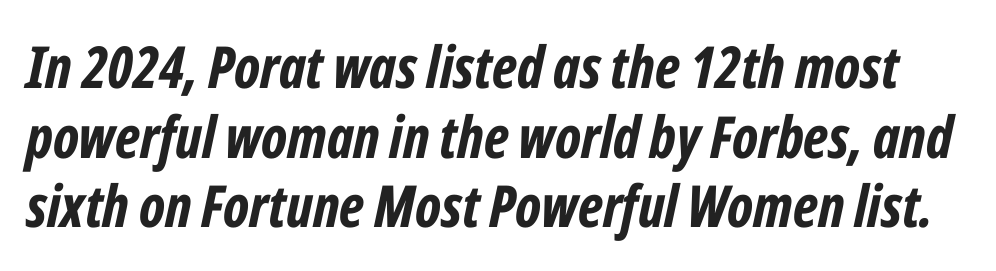
Is the type slanted? Yes — the strokes lean at a clear angle. A typesetter would call this proportional, since set widths differ per character. Inter-character spacing is left at the font's built-in metrics. The rendering uses a bold face; every stroke is thick and dark.
